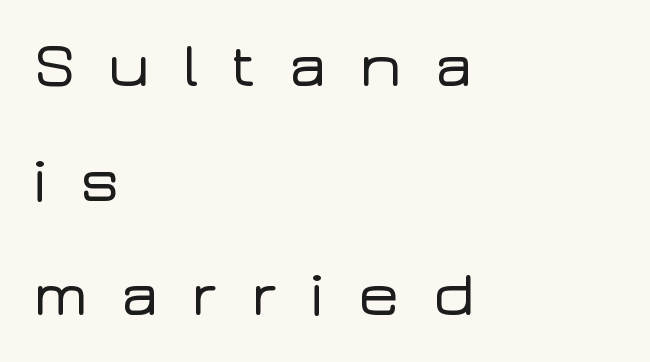
Q: Is the text italic (slanted)? A: No, it is upright.
Q: Is the typeface a serif or a sans-serif typeface? A: Sans-serif.
Q: Is the text underlined? A: No.
Q: How is the paragraph aligned? A: Left-aligned.
Q: Is the spacing between letters normal or unusually wide? A: Unusually wide.
Q: Width (condensed, normal, or wide)? A: Wide.
Q: Stroke contrast? A: Low.
Q: x-height? A: Medium.
Q: Monospaced? A: No.
